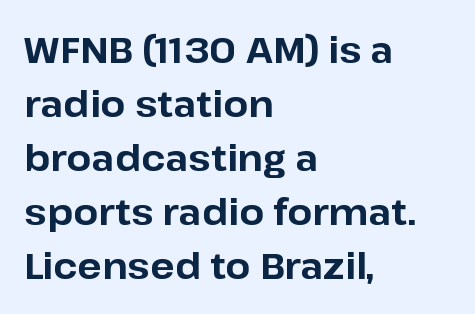
Each row of text sits above clean, open space. Left-aligned paragraph, ragged on the right. Here the glyphs are tracked normally, forming tight word shapes. Summary of vertical rhythm: regular, with standard interline spacing.
